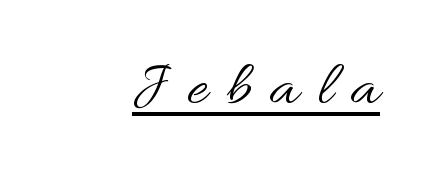
Stems here are at most as thick as an everyday book face. This sample has the flowing, uneven cadence of proportional lettering. The sample's only ornament is a line tracing under the words. Is the letter spacing exaggerated? Yes — the characters are pushed far apart.
